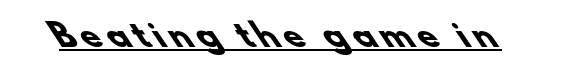
Q: Is the text bold? A: Yes.
Q: Is the typeface a serif or a sans-serif typeface? A: Sans-serif.
Q: Is the text underlined? A: Yes.
Q: Width (condensed, normal, or wide)? A: Normal.
Q: Stroke contrast? A: Low.
Q: x-height? A: Small.
Q: Monospaced? A: No.
